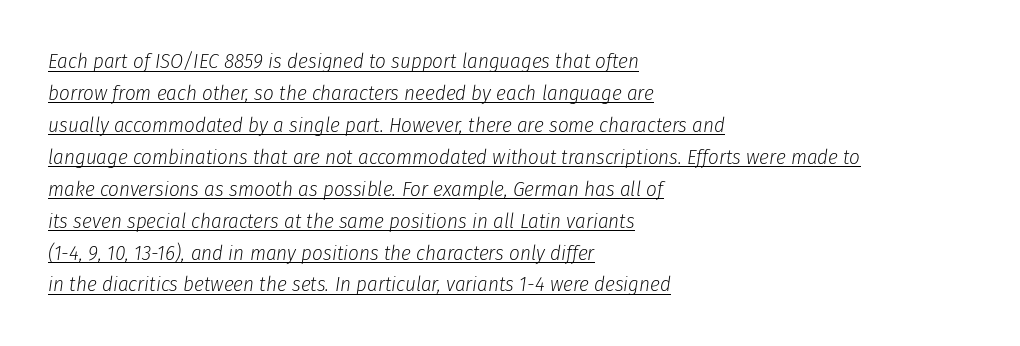
Decoration check: the copy is underlined. The rendering uses a moderate line-height, typical for paragraphs. The cut favours lightness, reaching ordinary text weight at its darkest. Typeset ragged right — the left edge is the straight one. The letters are slanted; this is an italic face. How are the letters spaced? Ordinarily, with no added tracking.
